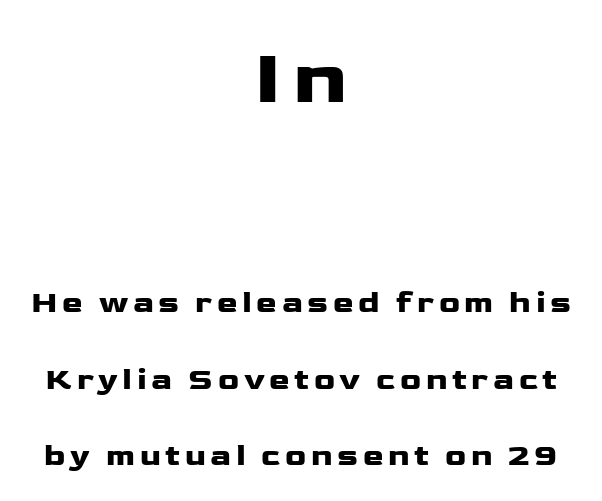
Observe the absence of serifs on each vertical stroke in this sample. Does the copy run flush right? No — it is centered line by line. The words here are not underlined. These lines were composed using upright roman letters. This sample trades compactness for vertical openness between lines.
